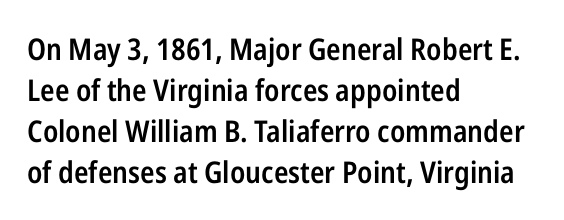
{"serif": "no", "italic": "no", "bold": "semi", "weight": "semibold", "width": "condensed", "stroke_contrast": "low", "x_height": "medium", "monospaced": "no", "underline": "no", "align": "left", "line_spacing": "normal", "line_spacing_ratio": 1.37, "letter_spacing": "normal", "letter_spacing_em": 0.0, "glyph_px": 30}
